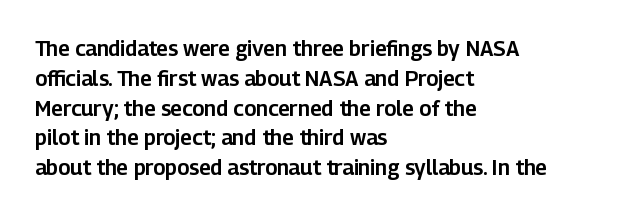
{"italic": "no", "underline": "no", "align": "left", "line_spacing": "normal", "line_spacing_ratio": 1.42, "letter_spacing": "normal", "letter_spacing_em": 0.0, "glyph_px": 21}
